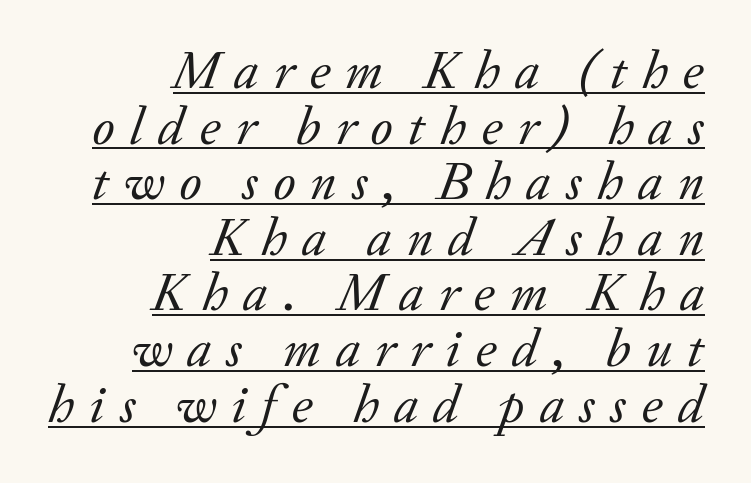
The image shows 54 px regular-weight serif type, italic (leaning right); set right-aligned, tight line spacing (1.03x), unusually wide letter spacing (+0.28 em), underlined; low stroke contrast and a small x-height.
